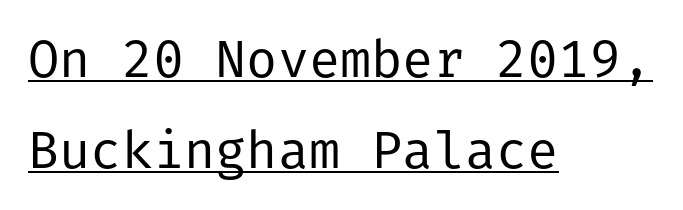
The image shows 52 px regular-weight sans-serif type, upright; set left-aligned, line spacing 1.75x, normal letter spacing, underlined; low stroke contrast and a medium x-height.
